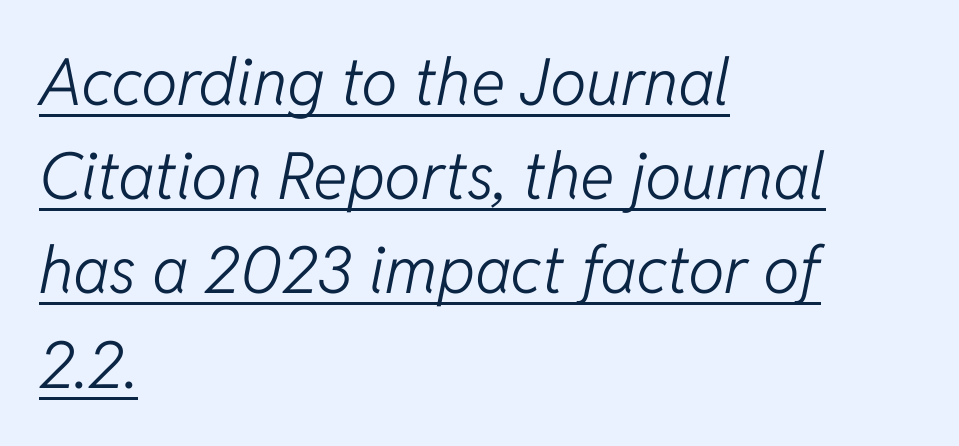
The image shows 65 px light type, italic (leaning right); set left-aligned, normal line spacing (1.45x), normal letter spacing, underlined; low stroke contrast and a medium x-height.
